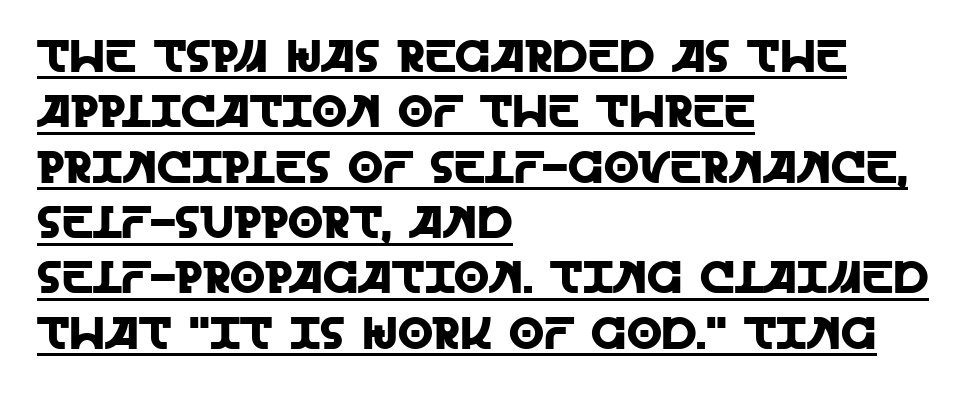
Q: Is the text italic (slanted)? A: No, it is upright.
Q: Is the typeface a serif or a sans-serif typeface? A: Sans-serif.
Q: Is the text underlined? A: Yes.
Q: How is the paragraph aligned? A: Left-aligned.
Q: Is the spacing between letters normal or unusually wide? A: Normal.
Q: Width (condensed, normal, or wide)? A: Normal.
Q: x-height? A: Large.
Q: Monospaced? A: No.
